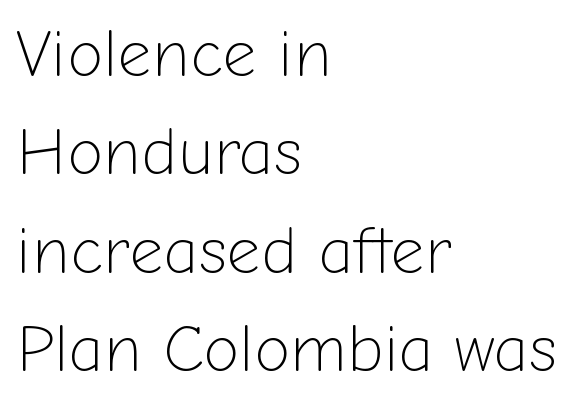
These lines stack with their left ends in a neat column. No feet cap the strokes, marking this as sans-serif type. A quiet, ordinary-to-light weight characterises the typeface. Leading matches the norm, producing a regular column. You could not count columns in this text — the font is proportionally spaced.
